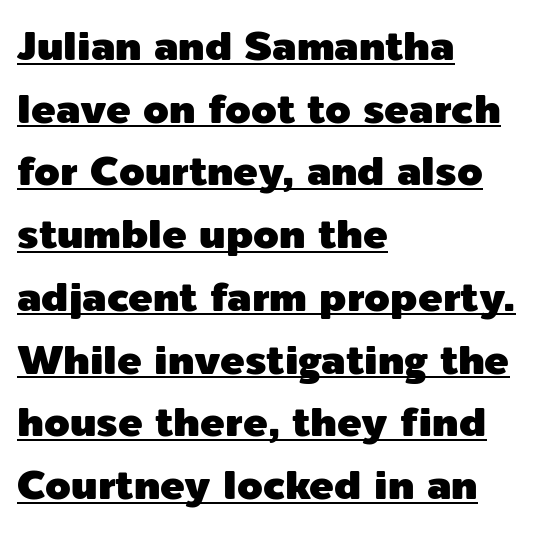
Is the letter spacing exaggerated? No — it looks like the ordinary default. The specimen includes a rule beneath the text block's lines. Is this a fixed-width face? No — the glyphs have proportional, varying widths. Italic? Not at all — the glyphs are vertical. This sample uses a sans-serif face. Leftover space on each line is placed entirely after the last word.
